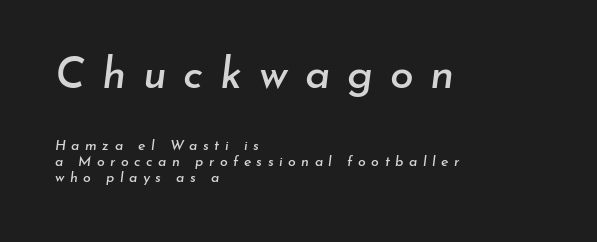
The letters are spread apart with noticeably loose tracking. Words float on clear page, feet unadorned. Does the leading feel generous? Not at all — it's pinched. Here the first block reads like a headline and the second like body copy.
